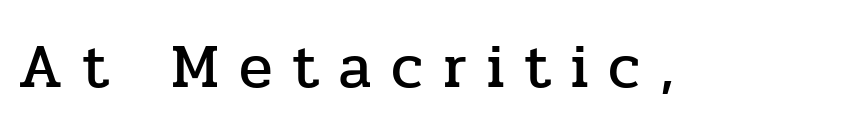
{"serif": "yes", "italic": "no", "width": "normal", "stroke_contrast": "low", "x_height": "medium", "monospaced": "no", "underline": "no", "letter_spacing": "wide", "letter_spacing_em": 0.32, "glyph_px": 62}
